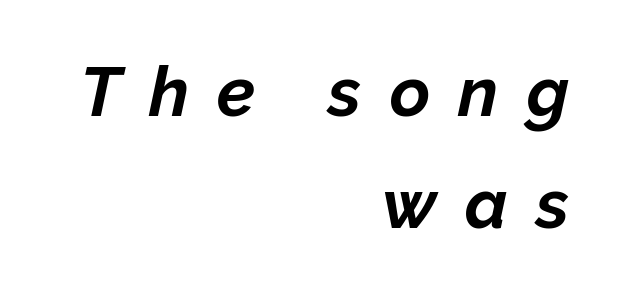
Bold? Absolutely — the strokes are thick and heavy. The text block is weighted toward the right margin, trailing off unevenly leftward. This sample has the flowing, uneven cadence of proportional lettering. Does the lettering tilt? It does — this is italic. Each new line begins a customary step beneath the previous one.
